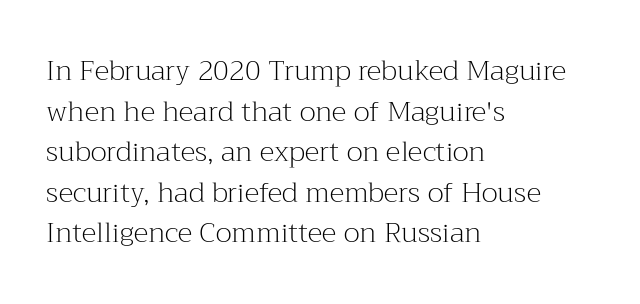
Q: Is the text bold? A: No.
Q: Is the text italic (slanted)? A: No, it is upright.
Q: Is the typeface a serif or a sans-serif typeface? A: Serif.
Q: Is the text underlined? A: No.
Q: How is the paragraph aligned? A: Left-aligned.
Q: Is the spacing between letters normal or unusually wide? A: Normal.
Q: Is the spacing between lines tight, normal or loose? A: Normal.
Q: Width (condensed, normal, or wide)? A: Normal.
Q: Stroke contrast? A: Medium.
Q: x-height? A: Medium.
Q: Monospaced? A: No.
